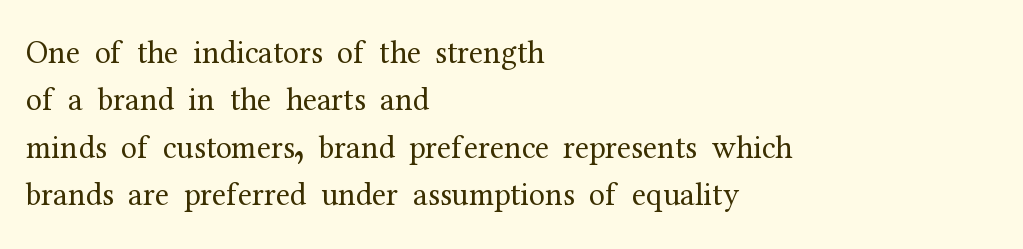
{"serif": "yes", "italic": "no", "bold": "no", "weight": "regular", "width": "normal", "stroke_contrast": "medium", "x_height": "medium", "monospaced": "no", "underline": "no", "align": "left", "line_spacing": "normal", "line_spacing_ratio": 1.48, "letter_spacing": "normal", "letter_spacing_em": 0.0, "glyph_px": 32}
